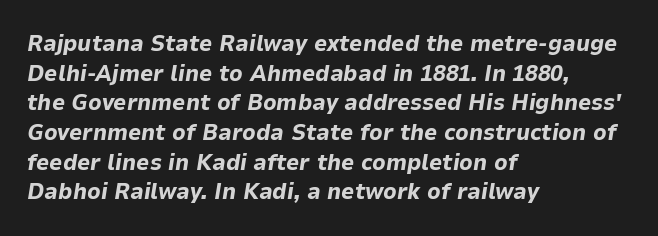
Q: Is the text bold? A: Yes.
Q: Is the text italic (slanted)? A: Yes, it leans right by about 9 degrees.
Q: Is the text underlined? A: No.
Q: How is the paragraph aligned? A: Left-aligned.
Q: Is the spacing between letters normal or unusually wide? A: Normal.
Q: Is the spacing between lines tight, normal or loose? A: Normal.
